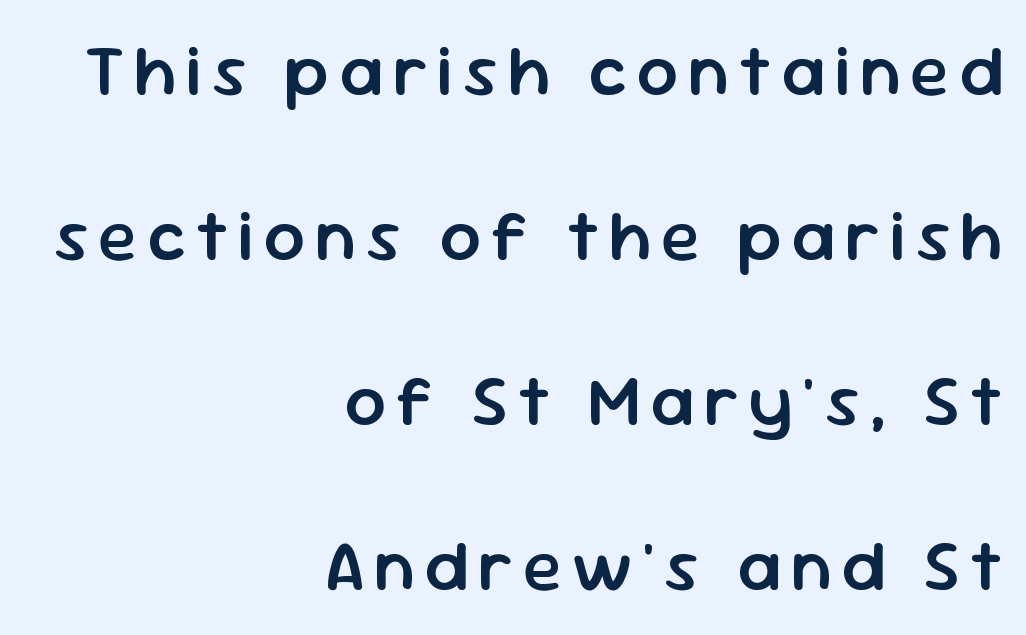
The image shows 72 px semibold sans-serif type, upright; set right-aligned, loose line spacing (2.29x), not underlined; low stroke contrast and a medium x-height.
